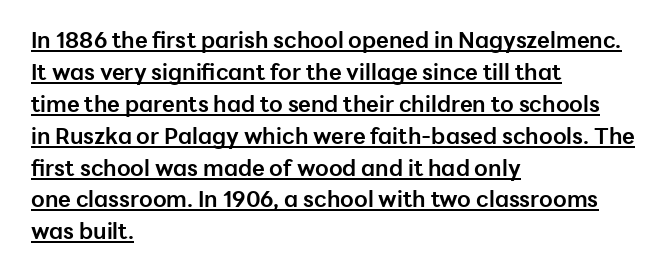
{"italic": "no", "bold": "yes", "underline": "yes", "align": "left", "line_spacing": "normal", "line_spacing_ratio": 1.45, "letter_spacing": "normal", "letter_spacing_em": 0.0, "glyph_px": 22}
